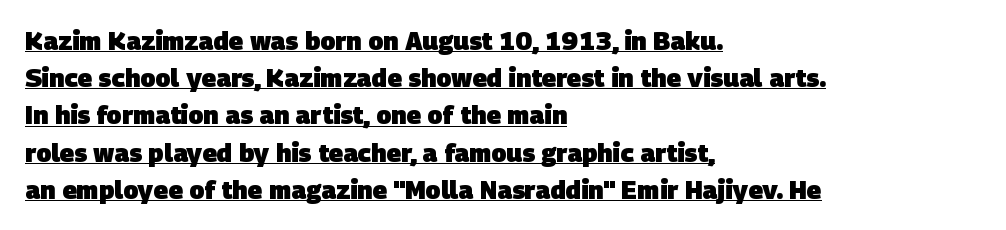
Q: Is the text bold? A: Yes.
Q: Is the text underlined? A: Yes.
Q: How is the paragraph aligned? A: Left-aligned.
Q: Is the spacing between letters normal or unusually wide? A: Normal.
Q: Is the spacing between lines tight, normal or loose? A: Normal.
